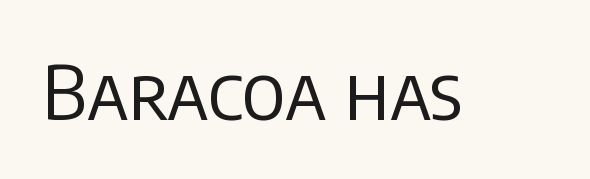
{"serif": "no", "italic": "no", "bold": "no", "weight": "regular", "width": "normal", "stroke_contrast": "low", "x_height": "large", "monospaced": "no", "underline": "no", "letter_spacing": "normal", "letter_spacing_em": 0.0, "glyph_px": 75}
